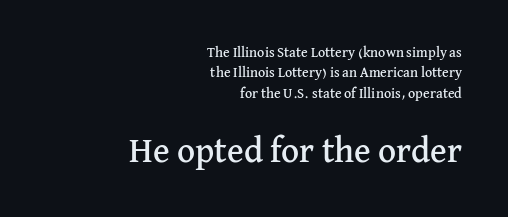
{"serif": "yes", "italic": "no", "width": "normal", "stroke_contrast": "medium", "x_height": "medium", "monospaced": "no", "underline": "no", "align": "right", "line_spacing": "normal", "line_spacing_ratio": 1.46, "letter_spacing": "normal", "letter_spacing_em": 0.0, "larger_block": "second", "size_ratio": 2.5, "glyph_px": 35}
